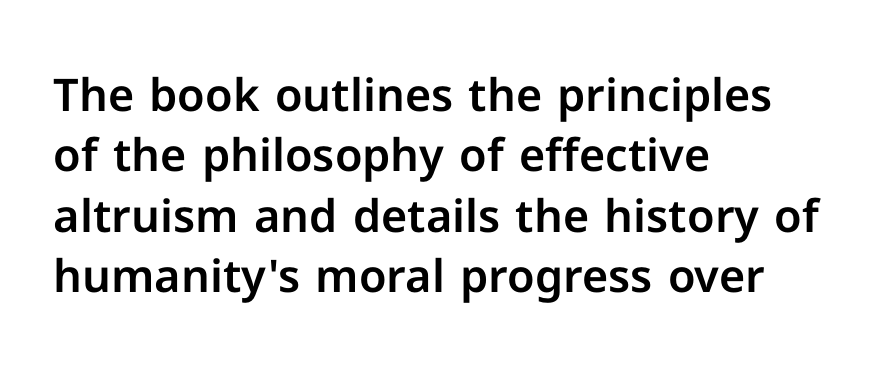
Q: Is the text italic (slanted)? A: No, it is upright.
Q: Is the typeface a serif or a sans-serif typeface? A: Sans-serif.
Q: Is the text underlined? A: No.
Q: How is the paragraph aligned? A: Left-aligned.
Q: Is the spacing between letters normal or unusually wide? A: Normal.
Q: Is the spacing between lines tight, normal or loose? A: Normal.
Q: Width (condensed, normal, or wide)? A: Normal.
Q: Stroke contrast? A: Low.
Q: x-height? A: Medium.
Q: Monospaced? A: No.
